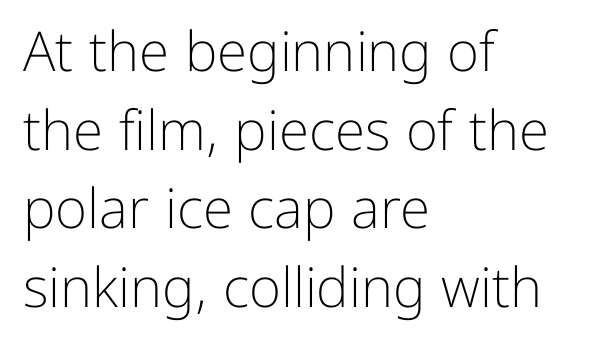
Q: Is the text bold? A: No.
Q: Is the text italic (slanted)? A: No, it is upright.
Q: Is the typeface a serif or a sans-serif typeface? A: Sans-serif.
Q: Is the text underlined? A: No.
Q: How is the paragraph aligned? A: Left-aligned.
Q: Is the spacing between letters normal or unusually wide? A: Normal.
Q: Is the spacing between lines tight, normal or loose? A: Normal.
Q: Width (condensed, normal, or wide)? A: Normal.
Q: Stroke contrast? A: Low.
Q: x-height? A: Medium.
Q: Monospaced? A: No.
